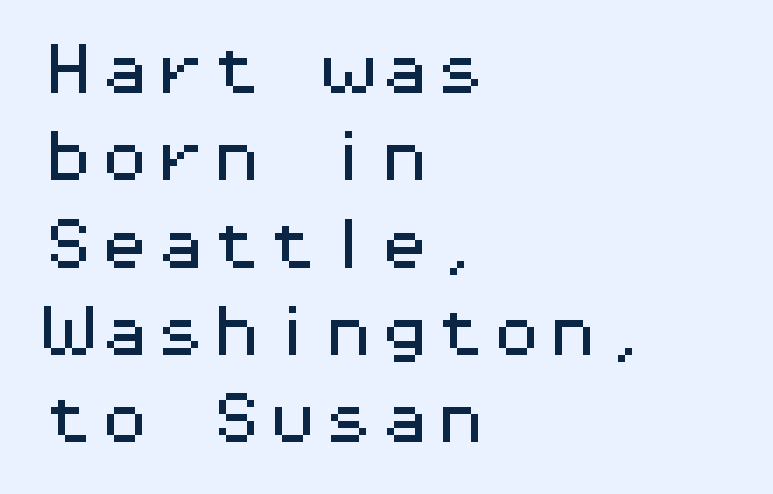
Q: Is the text italic (slanted)? A: No, it is upright.
Q: Is the typeface a serif or a sans-serif typeface? A: Sans-serif.
Q: Is the text underlined? A: No.
Q: How is the paragraph aligned? A: Left-aligned.
Q: Is the spacing between letters normal or unusually wide? A: Normal.
Q: Is the spacing between lines tight, normal or loose? A: Normal.
Q: Width (condensed, normal, or wide)? A: Wide.
Q: Stroke contrast? A: Medium.
Q: x-height? A: Medium.
Q: Monospaced? A: Yes.
